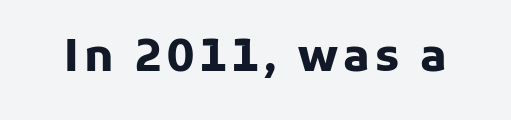
Nobody drew a line under any word here. Think of a printed novel: that variable character pitch is what you see here. Chunky letters — that's bold for sure. Unlike italic type, these characters show no tilt at all. The designer went with a sans here, leaving each stem footless.
